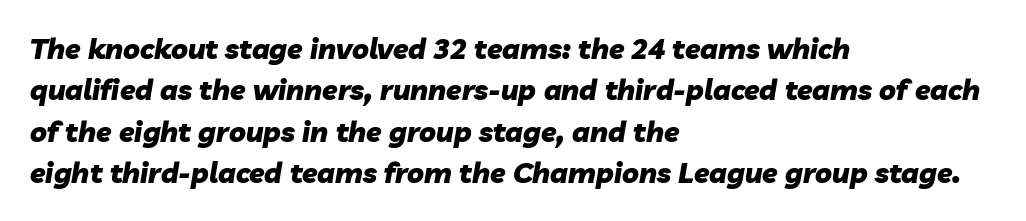
Type without underlining. A typesetter would call this proportional, since set widths differ per character. Rendered with sloped, italic letterforms. You could call the tracking neutral — neither tight nor loose.
